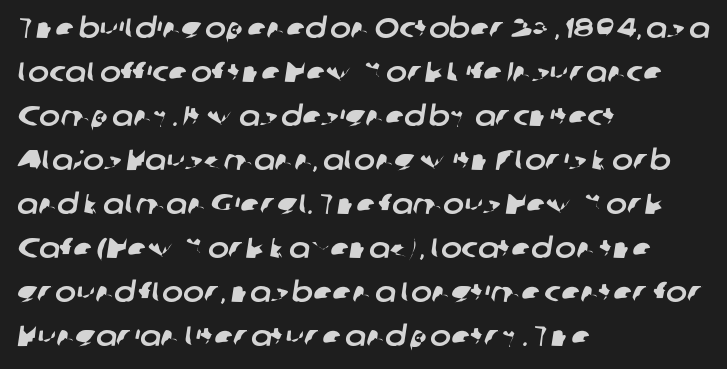
The image shows 28 px sans-serif type; set left-aligned, normal line spacing (1.57x), normal letter spacing, not underlined; low stroke contrast and a medium x-height.
